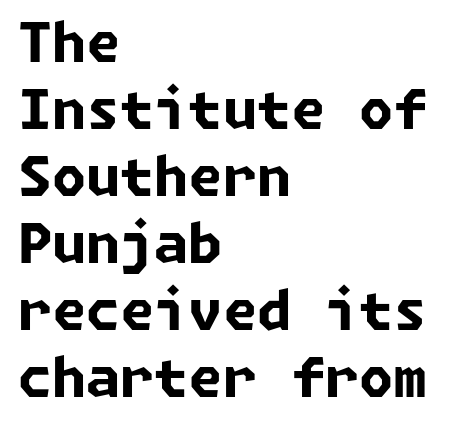
{"serif": "no", "bold": "yes", "weight": "bold", "width": "normal", "stroke_contrast": "low", "x_height": "medium", "underline": "no", "align": "left", "line_spacing_ratio": 1.22, "letter_spacing": "normal", "letter_spacing_em": 0.0, "glyph_px": 55}
